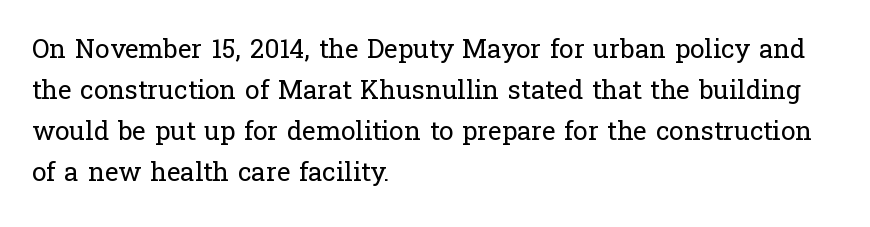
The image shows 26 px text type, upright; set left-aligned, normal line spacing (1.58x), normal letter spacing, not underlined.
